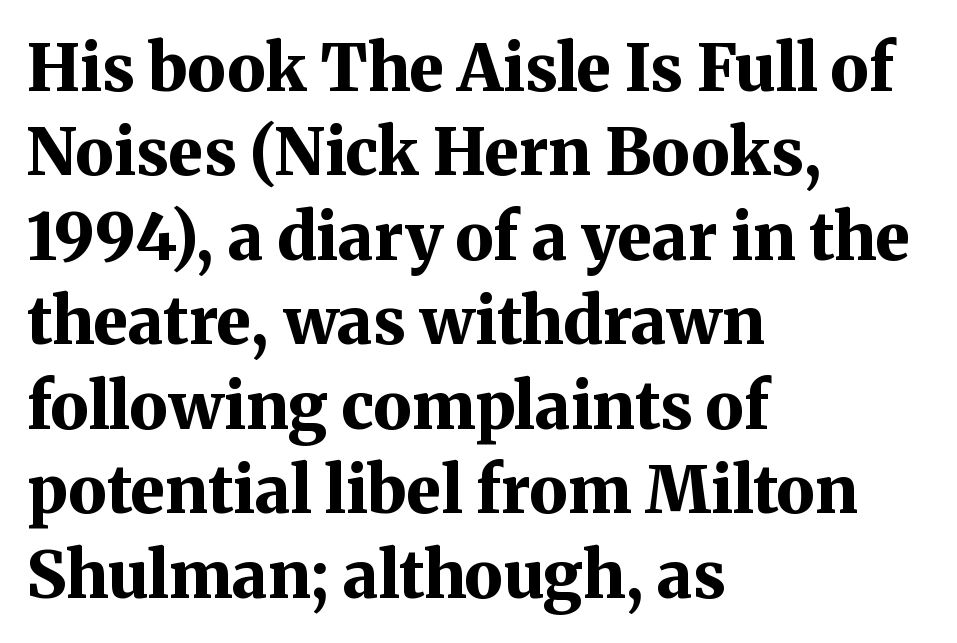
Glyph-to-glyph distance matches everyday printed text. The face used here is seriffed, in the tradition of book romans. Compared with an ordinary text face, these strokes are far heavier — a full bold. Upright lettering throughout.
